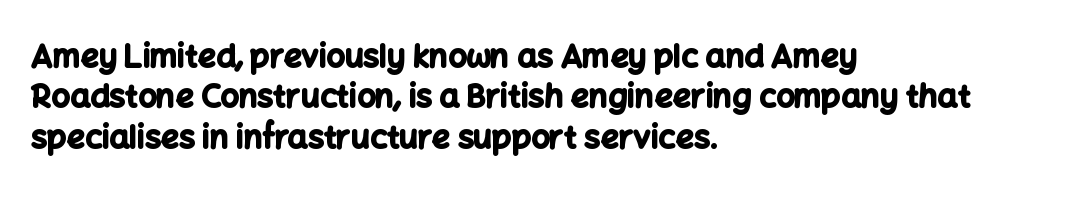
The image shows 32 px bold sans-serif type, upright; set left-aligned, normal line spacing (1.26x), normal letter spacing, not underlined; low stroke contrast and a medium x-height.
